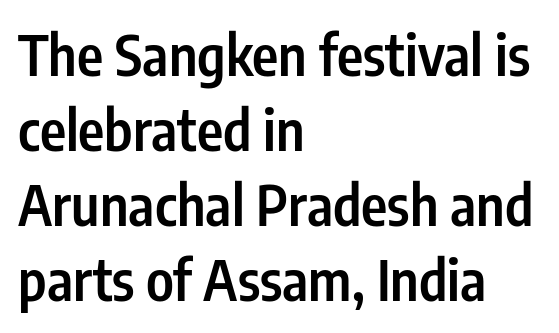
{"serif": "no", "italic": "no", "bold": "semi", "weight": "semibold", "width": "condensed", "stroke_contrast": "low", "x_height": "medium", "monospaced": "no", "underline": "no", "align": "left", "line_spacing": "normal", "line_spacing_ratio": 1.34, "letter_spacing": "normal", "letter_spacing_em": 0.0, "glyph_px": 56}
